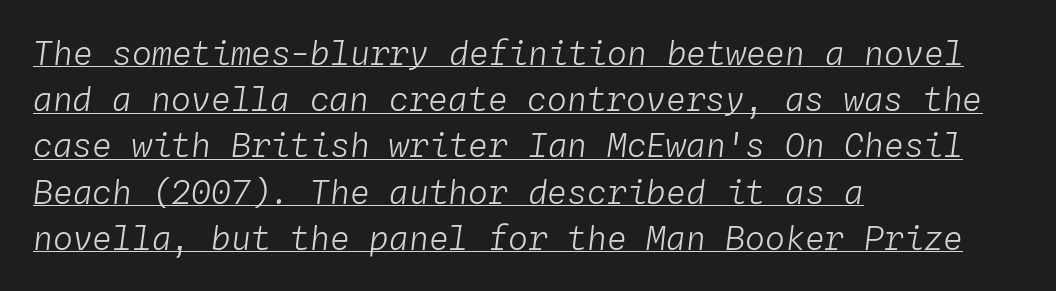
Q: Is the text bold? A: No.
Q: Is the text italic (slanted)? A: Yes, it leans right by about 4 degrees.
Q: Is the text underlined? A: Yes.
Q: How is the paragraph aligned? A: Left-aligned.
Q: Is the spacing between letters normal or unusually wide? A: Normal.
Q: Is the spacing between lines tight, normal or loose? A: Normal.
Q: Width (condensed, normal, or wide)? A: Normal.
Q: Stroke contrast? A: Low.
Q: x-height? A: Medium.
Q: Monospaced? A: Yes.
